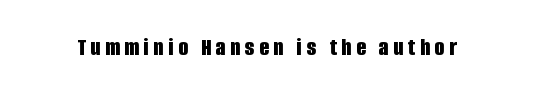
{"italic": "no", "bold": "yes", "underline": "no", "glyph_px": 25}
